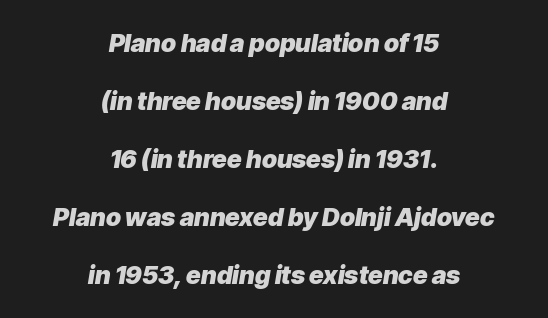
Q: Is the text bold? A: Yes.
Q: Is the text italic (slanted)? A: Yes, it leans right by about 9 degrees.
Q: Is the text underlined? A: No.
Q: How is the paragraph aligned? A: Centered.
Q: Is the spacing between letters normal or unusually wide? A: Normal.
Q: Is the spacing between lines tight, normal or loose? A: Loose.
